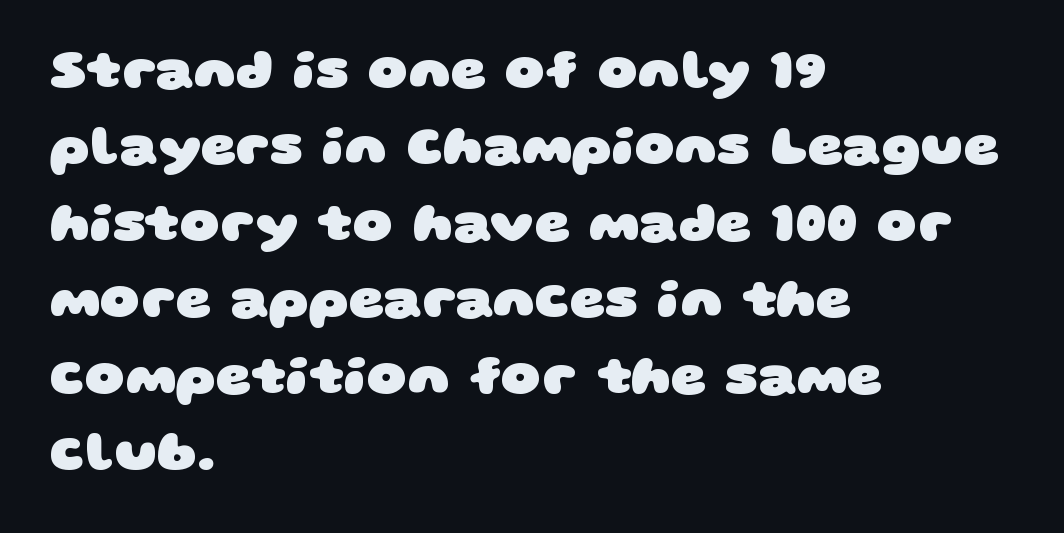
Q: Is the text bold? A: Yes.
Q: Is the typeface a serif or a sans-serif typeface? A: Sans-serif.
Q: Is the text underlined? A: No.
Q: How is the paragraph aligned? A: Left-aligned.
Q: Is the spacing between letters normal or unusually wide? A: Normal.
Q: Is the spacing between lines tight, normal or loose? A: Normal.
Q: Width (condensed, normal, or wide)? A: Wide.
Q: Stroke contrast? A: Low.
Q: x-height? A: Large.
Q: Monospaced? A: No.
